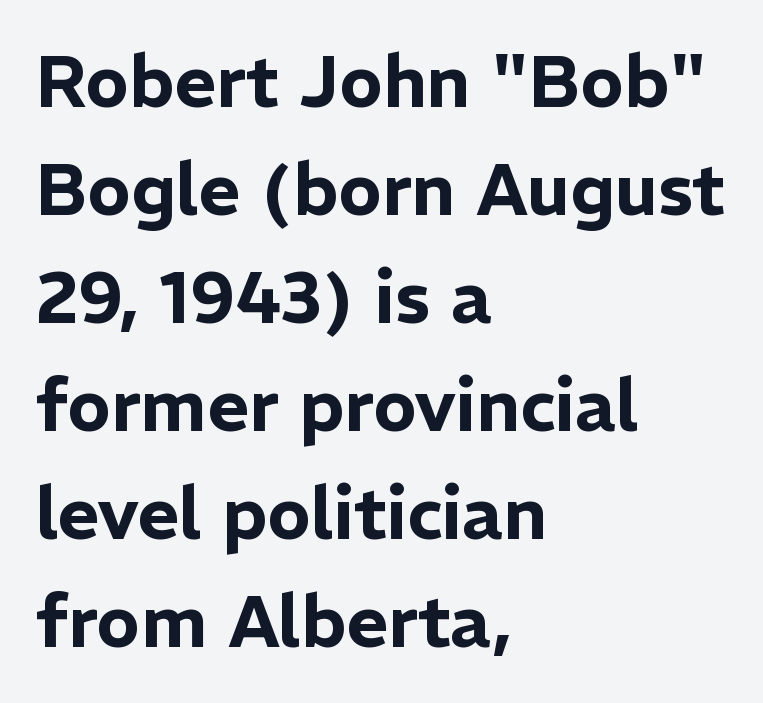
The typesetter chose a ragged-right arrangement here. A clean baseline with only descenders dipping below it. One glance says typical: line gaps are just what's usual. Note: no serifs on the glyphs. Looks like regular typesetting: each glyph gets only the width it needs. Tall strokes in this sample are plumb rather than angled.
